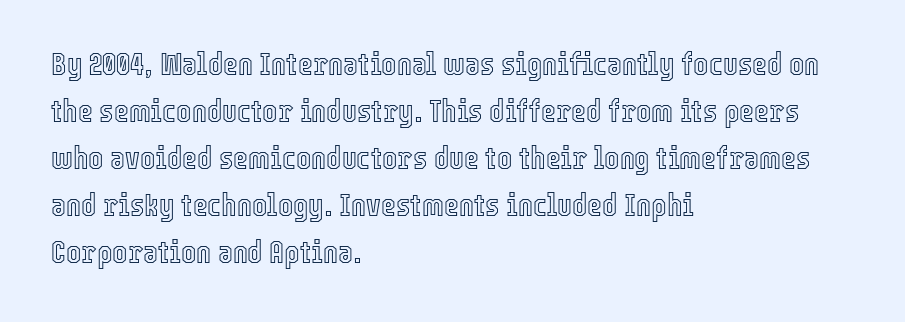
Q: Is the text italic (slanted)? A: No, it is upright.
Q: Is the text underlined? A: No.
Q: How is the paragraph aligned? A: Left-aligned.
Q: Is the spacing between letters normal or unusually wide? A: Normal.
Q: Is the spacing between lines tight, normal or loose? A: Normal.
Q: Width (condensed, normal, or wide)? A: Condensed.
Q: x-height? A: Medium.
Q: Monospaced? A: No.
